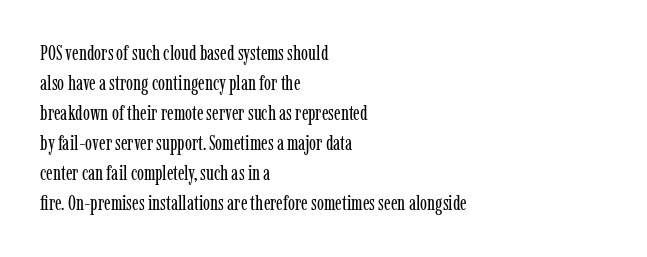
Compared with typical body copy, the letter spacing here is the same. The text block is weighted toward the left margin, trailing off unevenly rightward. The foot of each line stays bare and open. Evenly set lines give the paragraph a standard silhouette. Stroke thickness stays within the range of a standard reading face or lighter.
